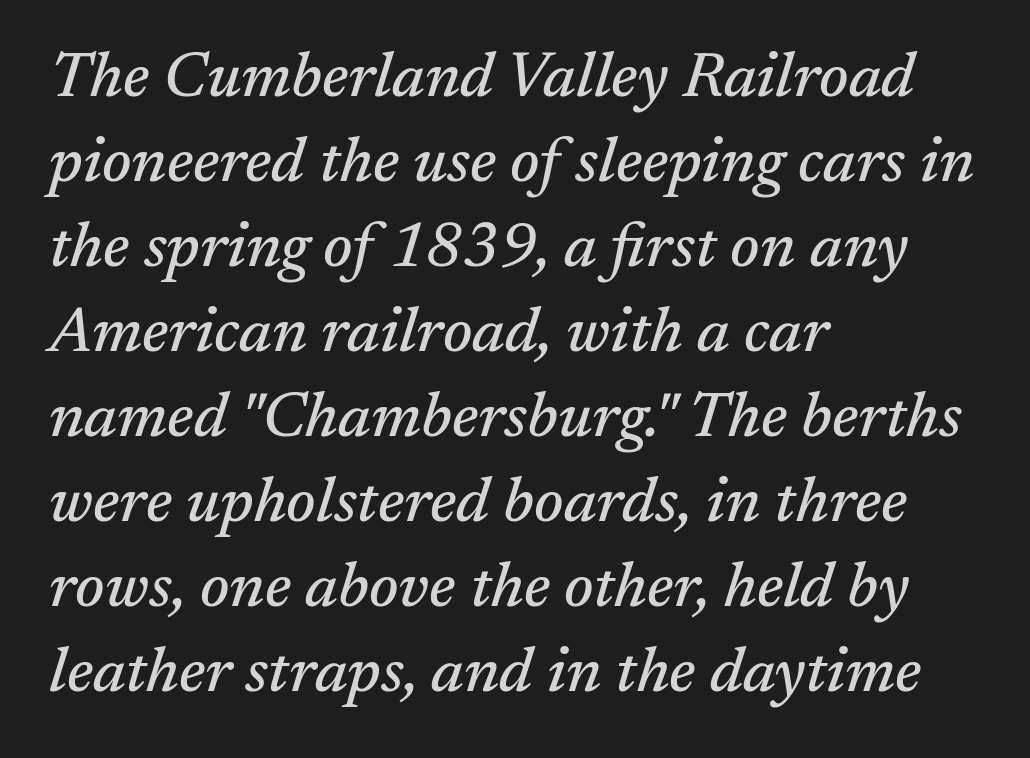
The image shows 63 px serif type, italic (leaning right); set left-aligned, normal line spacing (1.35x), normal letter spacing, not underlined; medium stroke contrast and a medium x-height.
